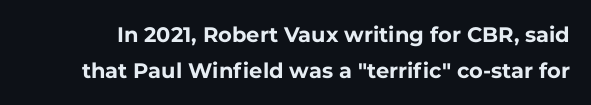
The image shows 21 px bold type, upright; set normal line spacing (1.7x), normal letter spacing, not underlined.
